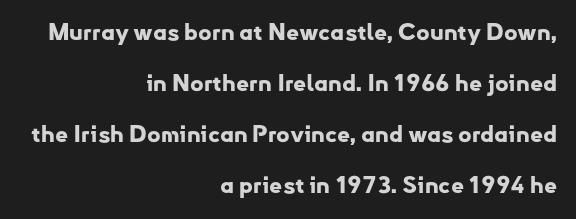
Q: Is the text bold? A: Yes.
Q: Is the text italic (slanted)? A: No, it is upright.
Q: Is the text underlined? A: No.
Q: How is the paragraph aligned? A: Right-aligned.
Q: Is the spacing between letters normal or unusually wide? A: Normal.
Q: Is the spacing between lines tight, normal or loose? A: Loose.
